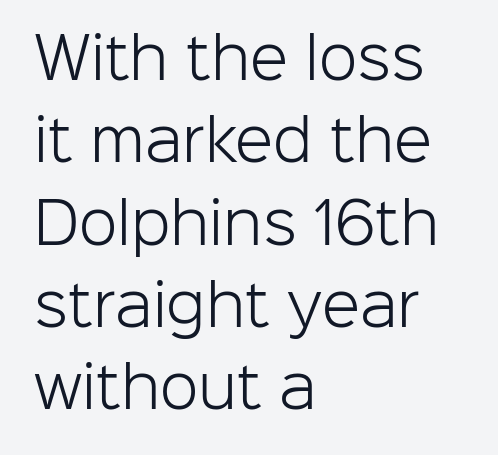
{"serif": "no", "italic": "no", "bold": "no", "weight": "light", "width": "normal", "stroke_contrast": "low", "x_height": "medium", "monospaced": "no", "underline": "no", "align": "left", "line_spacing": "normal", "line_spacing_ratio": 1.47, "letter_spacing": "normal", "letter_spacing_em": 0.0, "glyph_px": 56}
